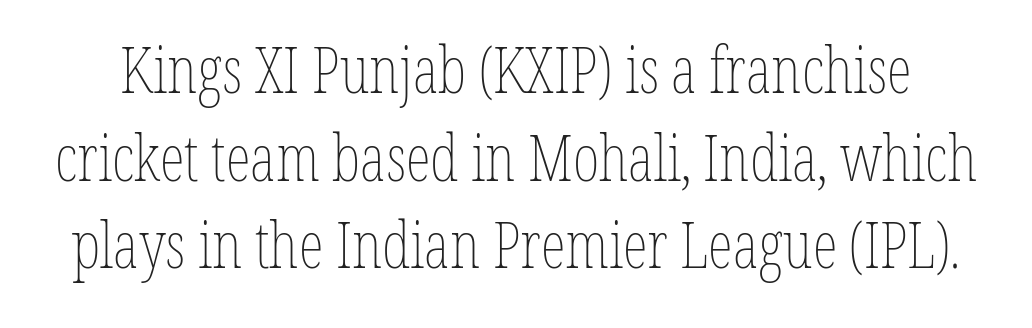
Q: Is the text bold? A: No.
Q: Is the text italic (slanted)? A: No, it is upright.
Q: Is the text underlined? A: No.
Q: Is the spacing between letters normal or unusually wide? A: Normal.
Q: Is the spacing between lines tight, normal or loose? A: Normal.
Q: Width (condensed, normal, or wide)? A: Condensed.
Q: Stroke contrast? A: Low.
Q: x-height? A: Medium.
Q: Monospaced? A: No.
